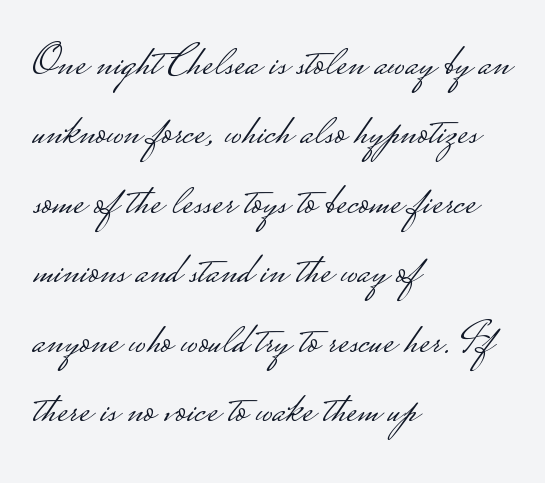
{"serif": "no", "bold": "no", "weight": "light", "width": "wide", "stroke_contrast": "low", "monospaced": "no", "underline": "no", "align": "left", "line_spacing": "normal", "line_spacing_ratio": 1.51, "letter_spacing": "normal", "letter_spacing_em": 0.0, "glyph_px": 46}
